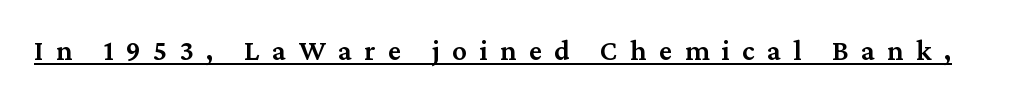
{"serif": "yes", "italic": "no", "bold": "semi", "weight": "semibold", "width": "normal", "stroke_contrast": "medium", "x_height": "medium", "monospaced": "no", "underline": "yes", "letter_spacing": "wide", "letter_spacing_em": 0.43, "glyph_px": 29}
